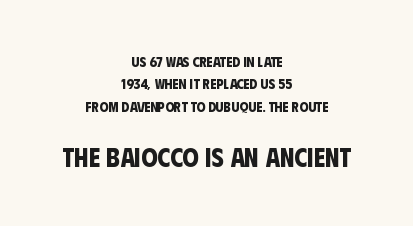
This rendering leaves character spacing at its baseline value. Which chunk is bigger? The second one — the bottom block dwarfs the top. Teacher's note: observe the equal gaps on both sides — that is centered alignment. Compared with typical paragraphs, the rows here are spaced about the same. The string is rendered with underlining switched off.
